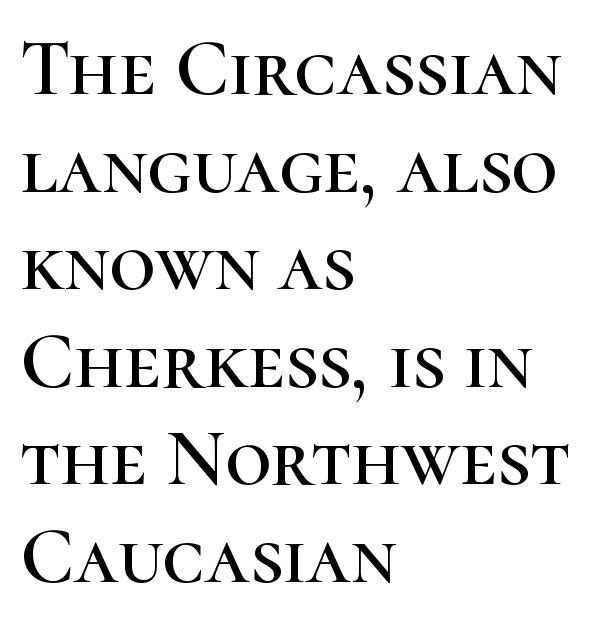
Short and long lines alike share a common starting point at left. This is serif lettering, the kind often seen in printed books. Here the designer chose a conventional face with non-uniform glyph widths. Does extra space separate the letters? No, they use regular spacing.
